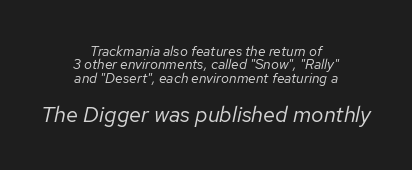
The image shows 22 px text type, italic (leaning right); set centered, tight line spacing (0.96x), normal letter spacing, not underlined; the second (bottom) block is 1.57x larger.
